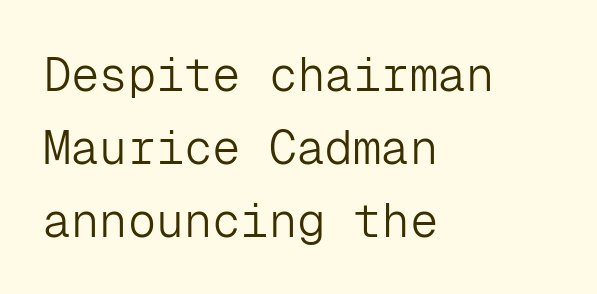
Q: Is the text bold? A: No.
Q: Is the text italic (slanted)? A: No, it is upright.
Q: Is the typeface a serif or a sans-serif typeface? A: Sans-serif.
Q: Is the text underlined? A: No.
Q: How is the paragraph aligned? A: Left-aligned.
Q: Is the spacing between letters normal or unusually wide? A: Normal.
Q: Is the spacing between lines tight, normal or loose? A: Normal.
Q: Width (condensed, normal, or wide)? A: Normal.
Q: Stroke contrast? A: Low.
Q: x-height? A: Medium.
Q: Monospaced? A: Yes.
